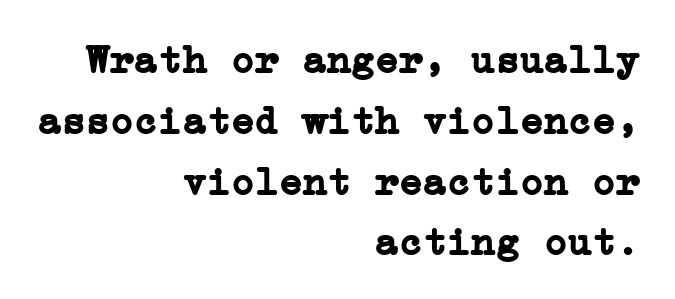
Vertical spacing — default. Only glyphs here, with clear space below each row. Default kerning and tracking; the words read as compact shapes. Stroke thickness is high; the sample reads as a true bold. Observe the serifs anchoring each vertical stroke in this sample. Visually the block forms a straight wall on the right and a jagged coastline on the left.
